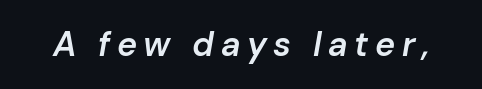
Q: Is the text bold? A: Semi-bold.
Q: Is the text italic (slanted)? A: Yes, it leans right by about 10 degrees.
Q: Is the text underlined? A: No.
Q: Width (condensed, normal, or wide)? A: Normal.
Q: Stroke contrast? A: Low.
Q: x-height? A: Medium.
Q: Monospaced? A: No.
